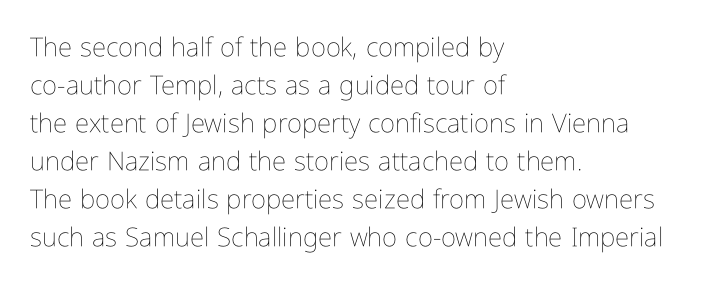
{"italic": "no", "bold": "no", "underline": "no", "align": "left", "line_spacing": "normal", "line_spacing_ratio": 1.46, "letter_spacing": "normal", "letter_spacing_em": 0.0, "glyph_px": 26}
